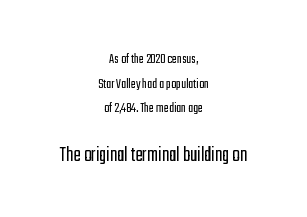
Q: Is the text bold? A: No.
Q: Is the text italic (slanted)? A: No, it is upright.
Q: Is the text underlined? A: No.
Q: How is the paragraph aligned? A: Centered.
Q: Is the spacing between letters normal or unusually wide? A: Normal.
Q: Is the spacing between lines tight, normal or loose? A: Normal.
Q: Which block of text is set in a larger size, the first (top) or the second (bottom)? A: The second (bottom) one.
